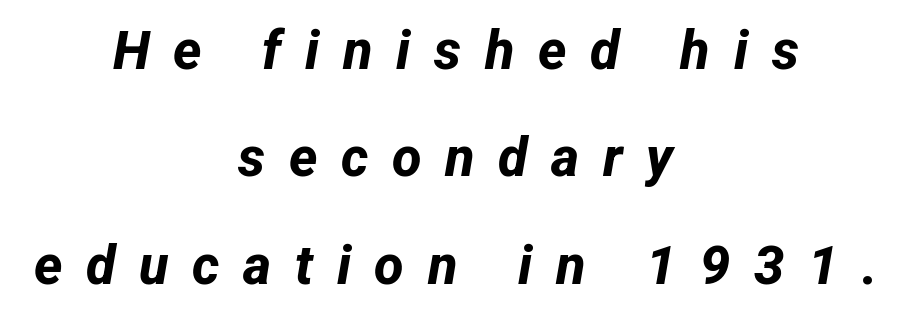
Q: Is the text bold? A: Yes.
Q: Is the typeface a serif or a sans-serif typeface? A: Sans-serif.
Q: Is the text underlined? A: No.
Q: How is the paragraph aligned? A: Centered.
Q: Is the spacing between letters normal or unusually wide? A: Unusually wide.
Q: Is the spacing between lines tight, normal or loose? A: Loose.
Q: Width (condensed, normal, or wide)? A: Normal.
Q: Stroke contrast? A: Low.
Q: x-height? A: Medium.
Q: Monospaced? A: No.
